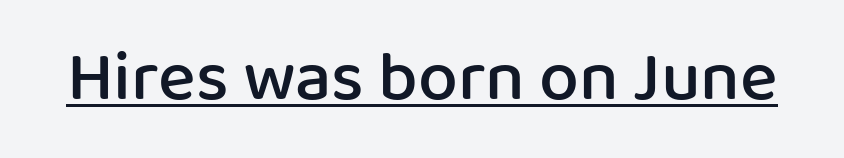
As a designer I'd log this as weight 600, semibold. Is this a sans? Yes — the strokes have no serifs. The words here are underlined. These lines keep a tight, regular rhythm from letter to letter. Designer's note — italics off, roman on.
